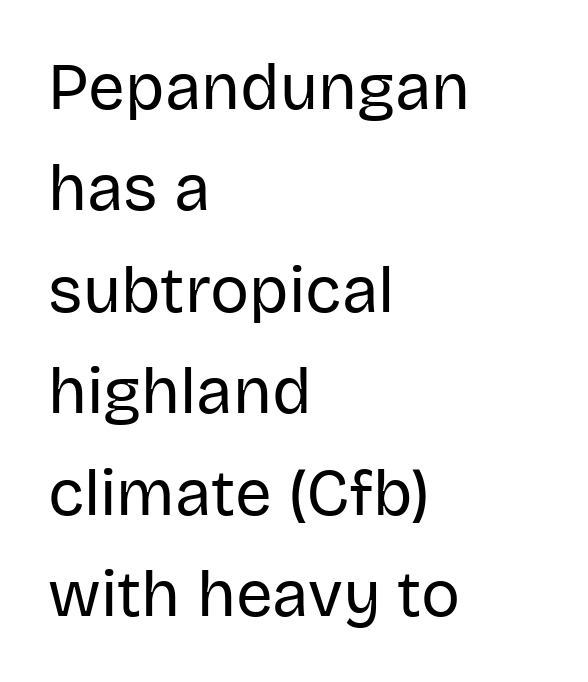
A sans-serif font was chosen for this passage. Casual observation: everything's shoved over to the left. Stems here are at most as thick as an everyday book face. Compared with typical paragraphs, the rows here are spaced about the same. The tracking reads as untouched default to a designer's eye. Underline: absent.
